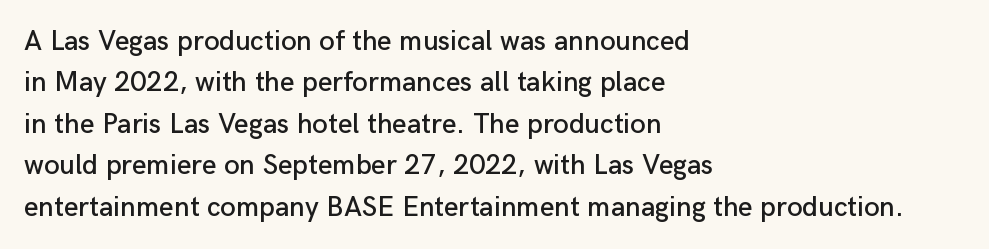
The image shows 28 px sans-serif type, upright; set left-aligned, normal line spacing (1.48x), normal letter spacing, not underlined; low stroke contrast and a medium x-height.
